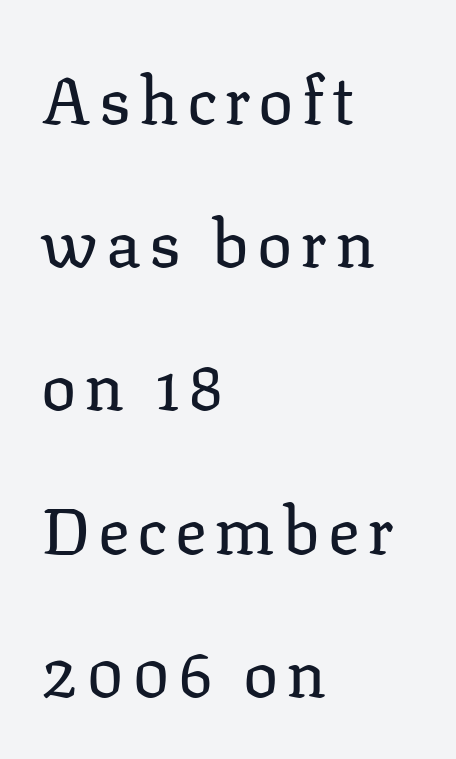
A typesetter would call this proportional, since set widths differ per character. Descender tails drop into unmarked territory. The space between consecutive lines is lavish. The weight tops out at a normal text grade. Old-style or modern, the face here clearly has serifs.
